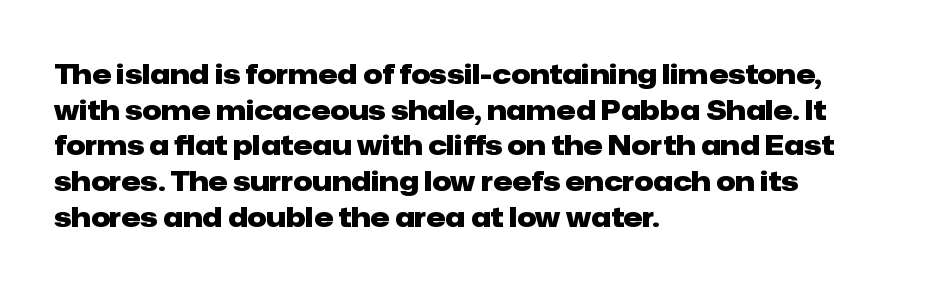
A typesetter would call this leading conventional body-copy spacing. Standard letterfit; no display-style spreading of the glyphs. The axis of the letterforms is exactly vertical. Typeset ragged right — the left edge is the straight one. Clear beneath every line of the passage. Each glyph is drawn with heavy, bold strokes.
